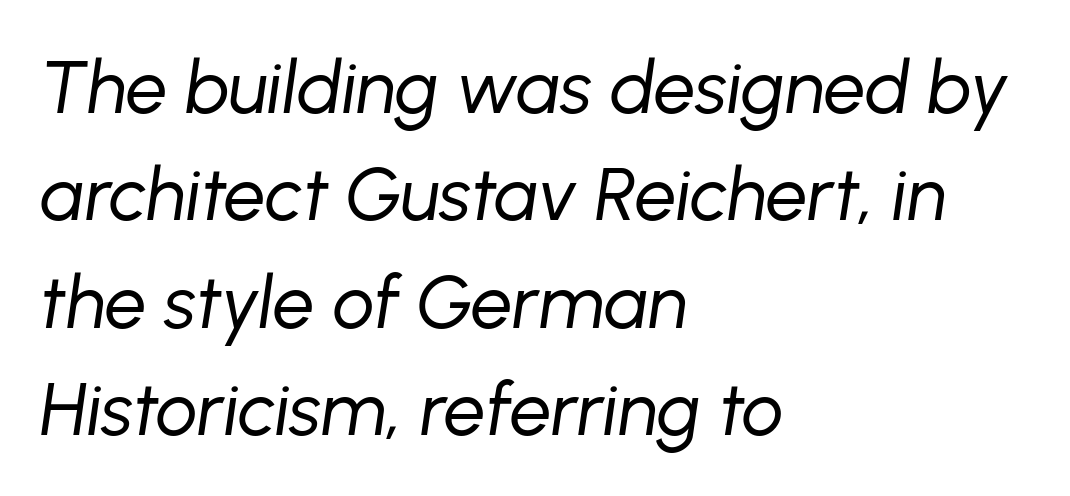
Italic: yes, the glyphs are oblique. The line-height multiplier appears to be the usual default. Character widths vary here, with narrow letters taking less room than wide ones. Beneath every word, the page is bare. Default kerning and tracking; the words read as compact shapes.
